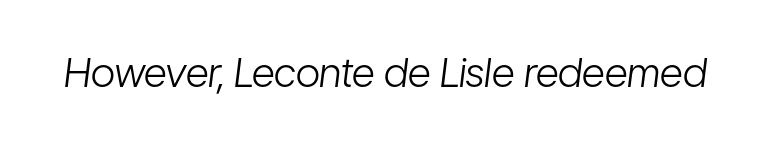
{"italic": "yes", "lean": "right", "slant_degrees": 7, "bold": "no", "weight": "light", "width": "condensed", "stroke_contrast": "low", "x_height": "medium", "monospaced": "no", "underline": "no", "letter_spacing": "normal", "letter_spacing_em": 0.0, "glyph_px": 40}
